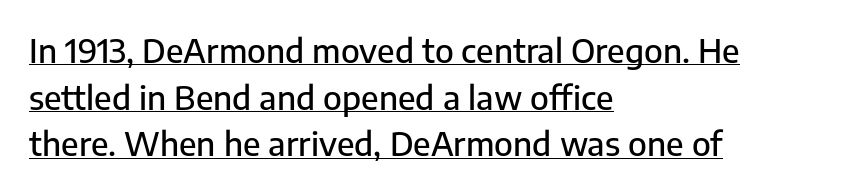
The image shows 33 px sans-serif type, upright; set left-aligned, normal line spacing (1.41x), normal letter spacing, underlined; low stroke contrast and a medium x-height.
